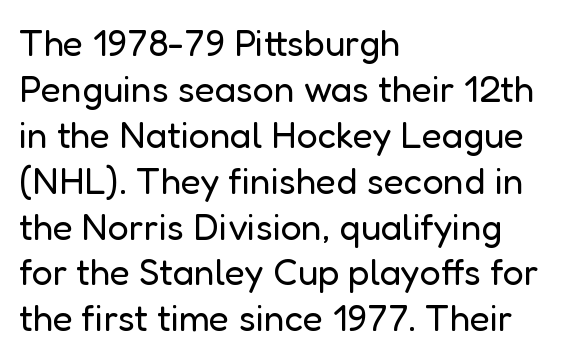
{"serif": "no", "italic": "no", "bold": "no", "weight": "regular", "width": "normal", "stroke_contrast": "low", "x_height": "medium", "monospaced": "no", "underline": "no", "align": "left", "line_spacing_ratio": 1.24, "letter_spacing": "normal", "letter_spacing_em": 0.0, "glyph_px": 37}
